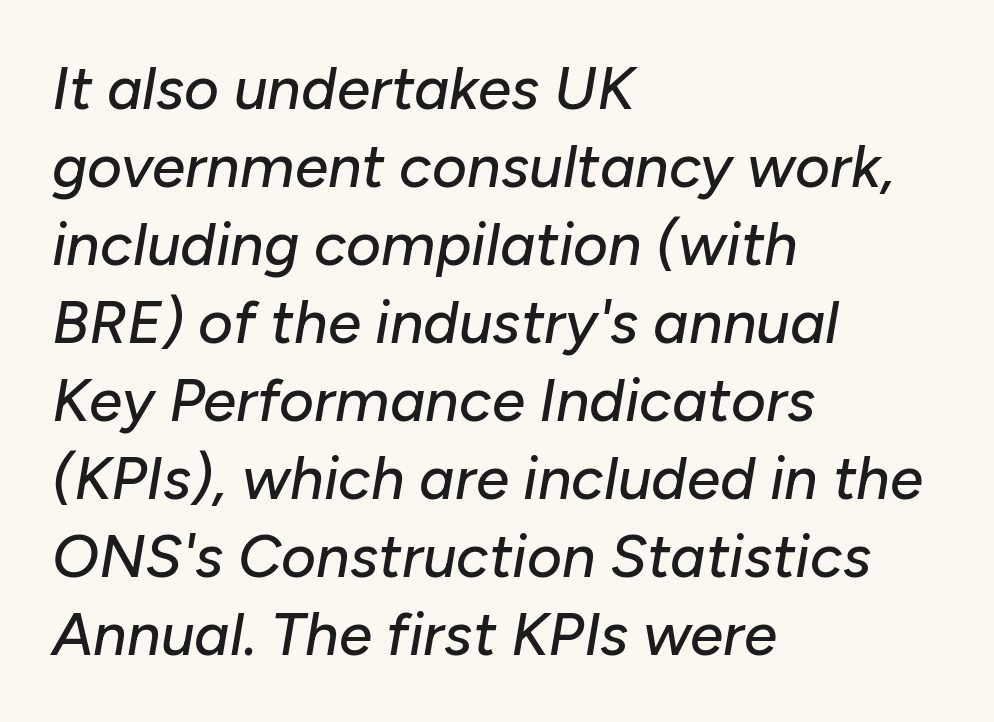
{"italic": "yes", "lean": "right", "slant_degrees": 10, "width": "normal", "stroke_contrast": "low", "x_height": "medium", "monospaced": "no", "underline": "no", "align": "left", "line_spacing": "normal", "line_spacing_ratio": 1.3, "letter_spacing": "normal", "letter_spacing_em": 0.0, "glyph_px": 60}
